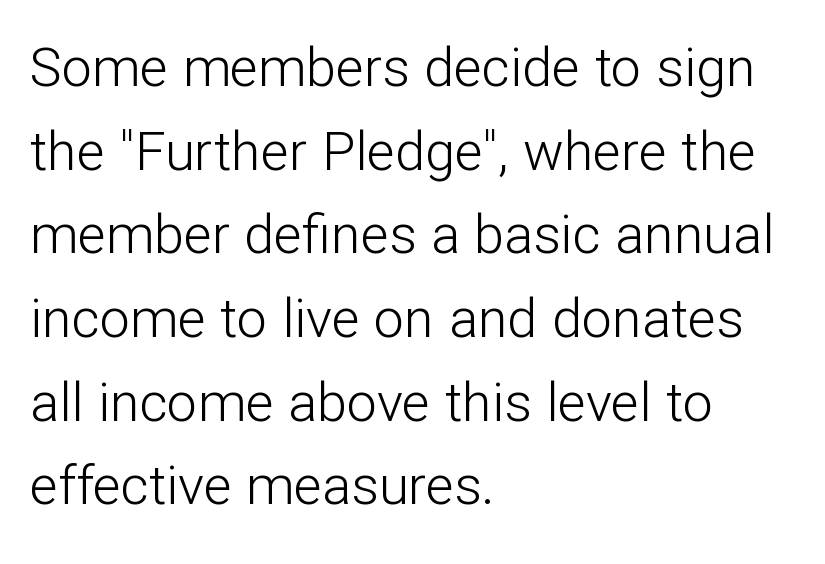
{"serif": "no", "italic": "no", "bold": "no", "weight": "light", "width": "normal", "stroke_contrast": "low", "x_height": "medium", "monospaced": "no", "underline": "no", "align": "left", "line_spacing": "normal", "line_spacing_ratio": 1.55, "letter_spacing": "normal", "letter_spacing_em": 0.0, "glyph_px": 54}
